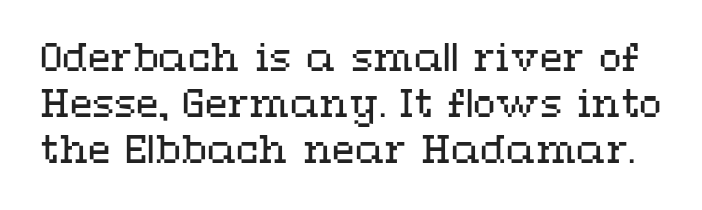
The image shows 37 px regular-weight, wide type, upright; set line spacing 1.24x, normal letter spacing, not underlined; medium stroke contrast and a medium x-height.
